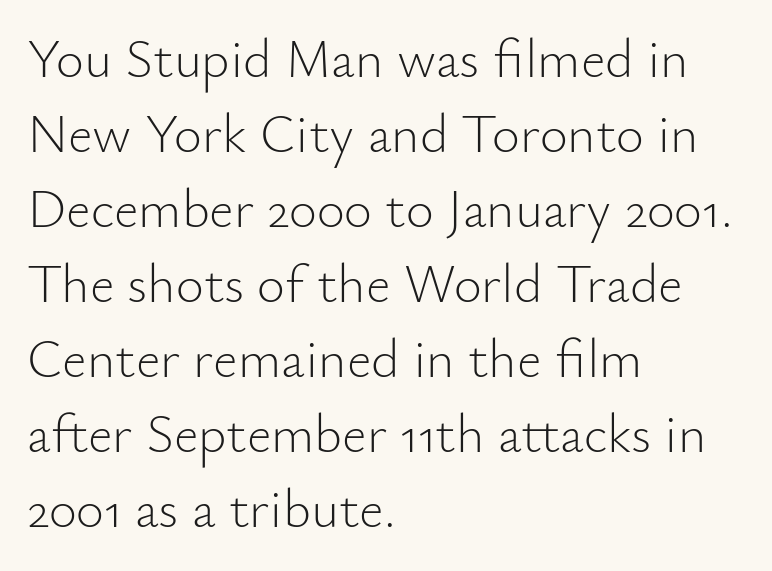
{"serif": "no", "italic": "no", "bold": "no", "weight": "light", "width": "normal", "stroke_contrast": "low", "x_height": "small", "monospaced": "no", "underline": "no", "align": "left", "line_spacing": "normal", "line_spacing_ratio": 1.39, "letter_spacing": "normal", "letter_spacing_em": 0.0, "glyph_px": 54}
